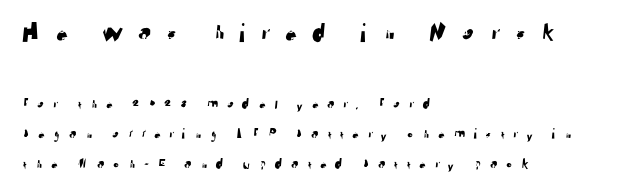
Q: Is the text underlined? A: No.
Q: How is the paragraph aligned? A: Left-aligned.
Q: Is the spacing between letters normal or unusually wide? A: Unusually wide.
Q: Is the spacing between lines tight, normal or loose? A: Loose.
Q: Which block of text is set in a larger size, the first (top) or the second (bottom)? A: The first (top) one.
